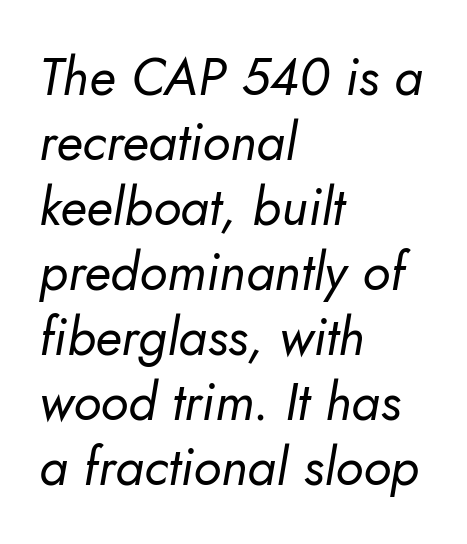
{"italic": "yes", "lean": "right", "slant_degrees": 10, "bold": "no", "weight": "regular", "width": "normal", "stroke_contrast": "low", "x_height": "small", "monospaced": "no", "underline": "no", "align": "left", "line_spacing": "normal", "line_spacing_ratio": 1.25, "letter_spacing": "normal", "letter_spacing_em": 0.0, "glyph_px": 52}
